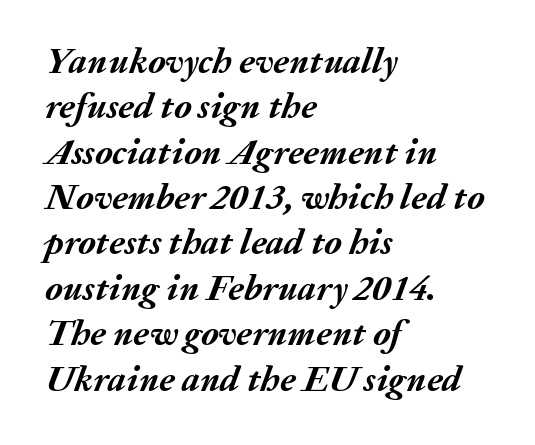
The characters look thick and weighty, a clear bold. The line-height multiplier appears to be the usual default. If you drew a ruler down the left edge, every line would touch it. Characters are canted at an angle relative to the baseline's perpendicular. This rendering features lettering with no underline. The letters advance in unequal steps, a hallmark of proportional type.
